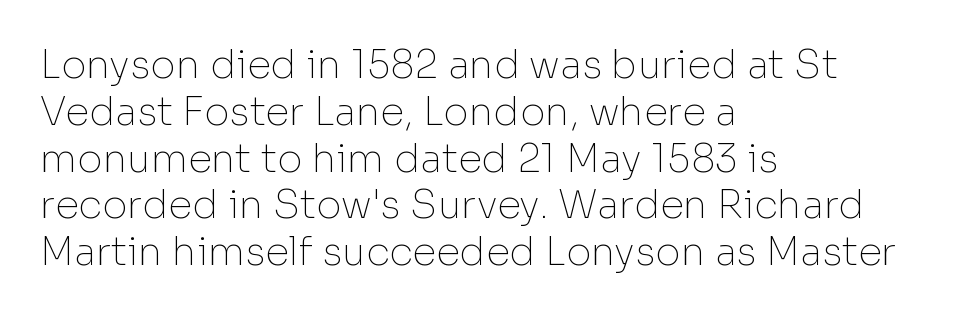
{"serif": "no", "italic": "no", "bold": "no", "weight": "thin", "width": "normal", "stroke_contrast": "low", "x_height": "medium", "monospaced": "no", "underline": "no", "align": "left", "line_spacing_ratio": 1.2, "letter_spacing": "normal", "letter_spacing_em": 0.0, "glyph_px": 39}
